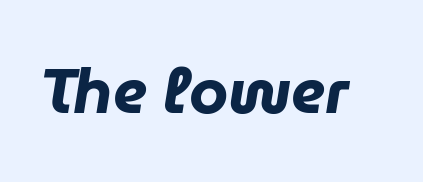
Q: Is the text bold? A: Yes.
Q: Is the text italic (slanted)? A: Yes, it leans right by about 9 degrees.
Q: Is the text underlined? A: No.
Q: Is the spacing between letters normal or unusually wide? A: Normal.
Q: Width (condensed, normal, or wide)? A: Normal.
Q: Stroke contrast? A: Low.
Q: x-height? A: Medium.
Q: Monospaced? A: No.
